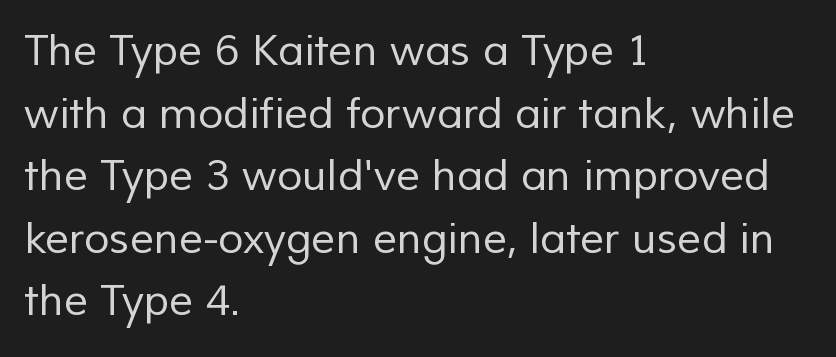
{"serif": "no", "bold": "no", "weight": "regular", "width": "normal", "stroke_contrast": "low", "x_height": "medium", "monospaced": "no", "underline": "no", "align": "left", "line_spacing": "normal", "line_spacing_ratio": 1.49, "letter_spacing": "normal", "letter_spacing_em": 0.0, "glyph_px": 42}
